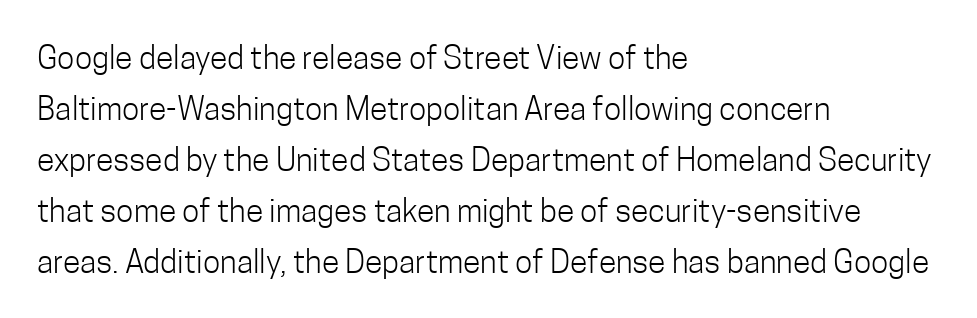
Q: Is the text bold? A: No.
Q: Is the text italic (slanted)? A: No, it is upright.
Q: Is the typeface a serif or a sans-serif typeface? A: Sans-serif.
Q: Is the text underlined? A: No.
Q: How is the paragraph aligned? A: Left-aligned.
Q: Is the spacing between letters normal or unusually wide? A: Normal.
Q: Is the spacing between lines tight, normal or loose? A: Normal.
Q: Width (condensed, normal, or wide)? A: Condensed.
Q: Stroke contrast? A: Low.
Q: x-height? A: Medium.
Q: Monospaced? A: No.
